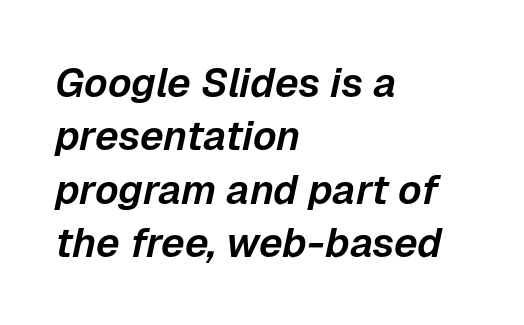
Q: Is the text italic (slanted)? A: Yes, it leans right by about 12 degrees.
Q: Is the text underlined? A: No.
Q: How is the paragraph aligned? A: Left-aligned.
Q: Is the spacing between letters normal or unusually wide? A: Normal.
Q: Is the spacing between lines tight, normal or loose? A: Normal.
Q: Width (condensed, normal, or wide)? A: Normal.
Q: Stroke contrast? A: Low.
Q: x-height? A: Medium.
Q: Monospaced? A: No.
